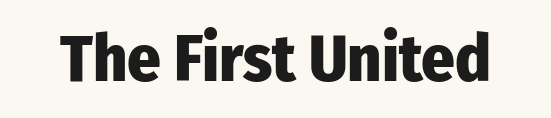
The image shows 66 px heavy, condensed sans-serif type, upright; set normal letter spacing, not underlined; low stroke contrast and a medium x-height.
